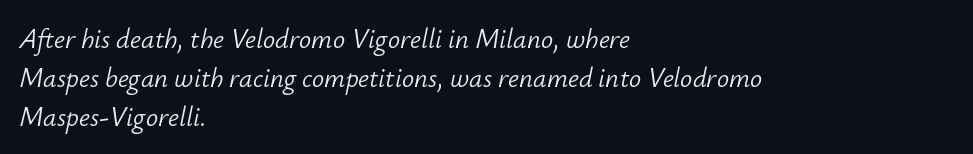
{"italic": "yes", "lean": "right", "slant_degrees": 12, "bold": "no", "underline": "no", "align": "left", "line_spacing": "normal", "line_spacing_ratio": 1.45, "letter_spacing": "normal", "letter_spacing_em": 0.0, "glyph_px": 27}
